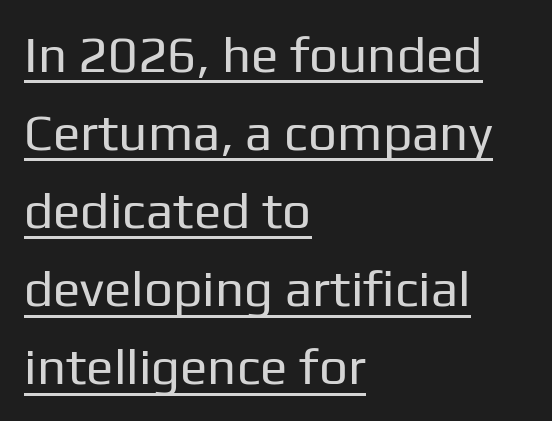
{"serif": "no", "italic": "no", "bold": "no", "weight": "regular", "width": "normal", "stroke_contrast": "low", "x_height": "medium", "monospaced": "no", "underline": "yes", "align": "left", "line_spacing": "normal", "line_spacing_ratio": 1.53, "letter_spacing": "normal", "letter_spacing_em": 0.0, "glyph_px": 51}
